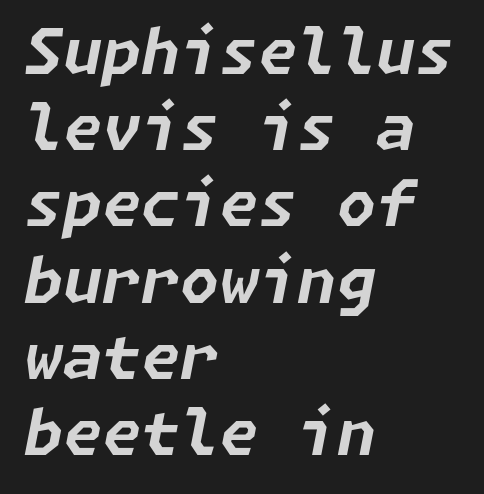
It's the slanting kind of type. Letter spacing: default. Heavy, bold letterforms. These lines stack with their left ends in a neat column.
